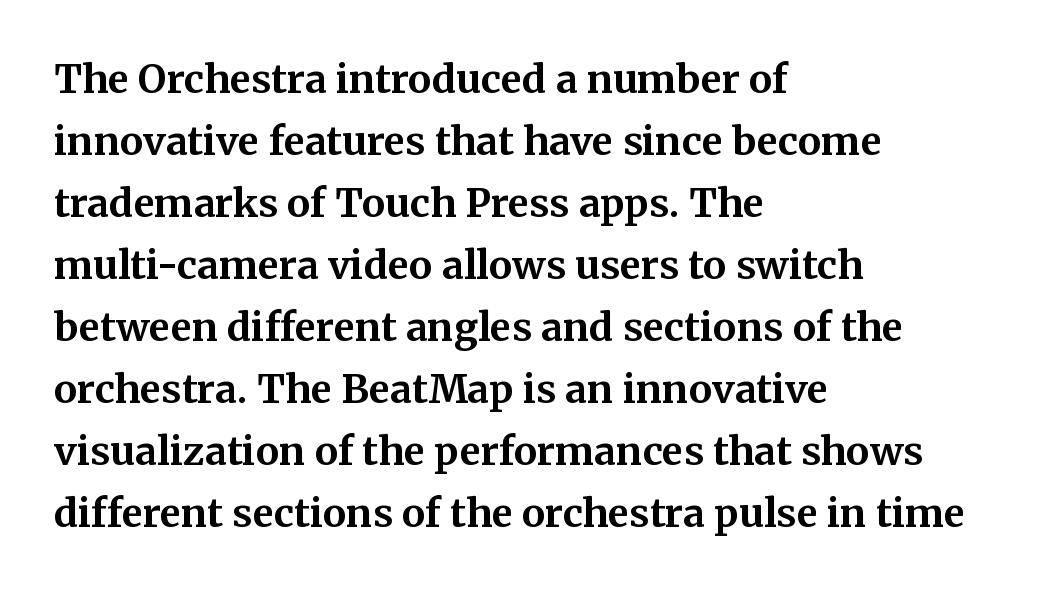
The image shows 39 px bold serif type, upright; set left-aligned, normal line spacing (1.59x), normal letter spacing, not underlined; medium stroke contrast and a medium x-height.
